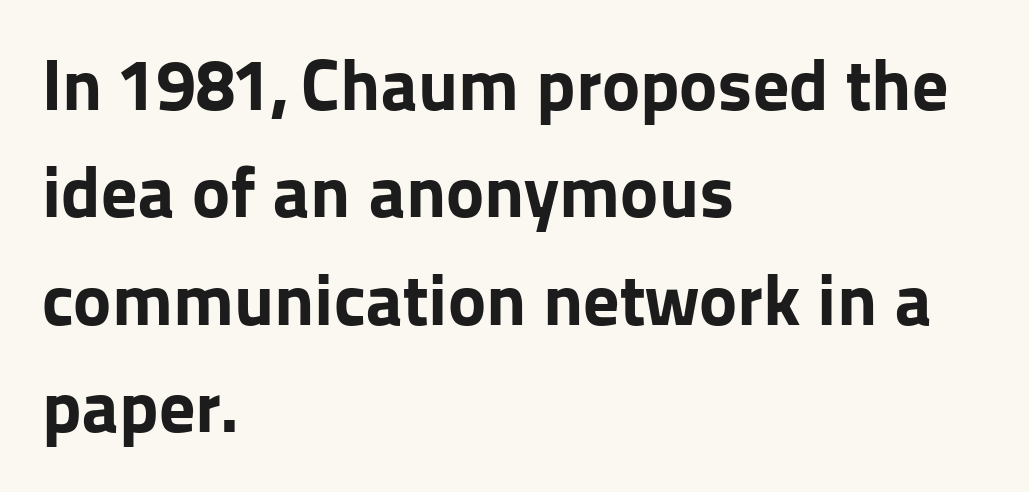
Q: Is the text bold? A: Yes.
Q: Is the text italic (slanted)? A: No, it is upright.
Q: Is the typeface a serif or a sans-serif typeface? A: Sans-serif.
Q: Is the text underlined? A: No.
Q: How is the paragraph aligned? A: Left-aligned.
Q: Is the spacing between letters normal or unusually wide? A: Normal.
Q: Is the spacing between lines tight, normal or loose? A: Normal.
Q: Width (condensed, normal, or wide)? A: Normal.
Q: Stroke contrast? A: Low.
Q: x-height? A: Medium.
Q: Monospaced? A: No.
